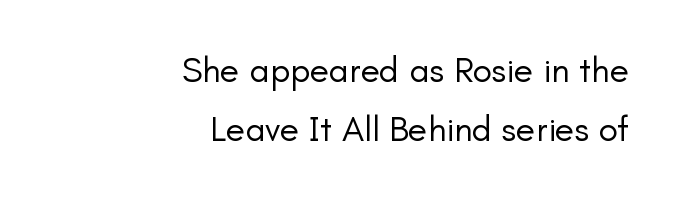
The image shows 36 px regular-weight sans-serif type, upright; set right-aligned, normal line spacing (1.63x), normal letter spacing, not underlined; low stroke contrast and a small x-height.
